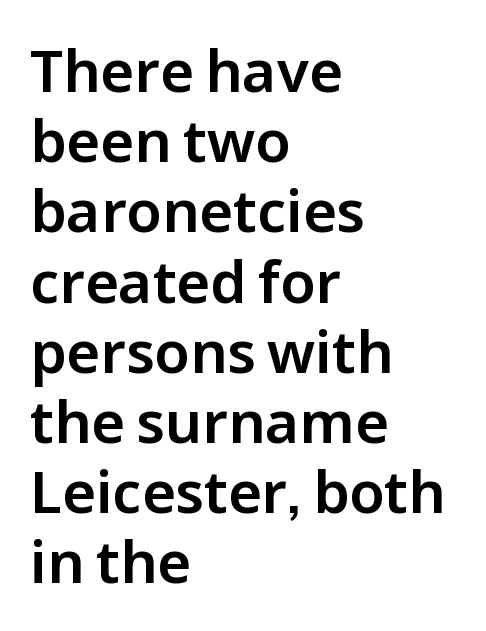
Note the varied advance widths — an 'i' is clearly narrower than an 'm'. The typeface chosen for these lines omits serifs. Is the letter spacing exaggerated? No — it looks like the ordinary default. Descenders hang freely into open space. Nope, not italic — everything's standing straight.
